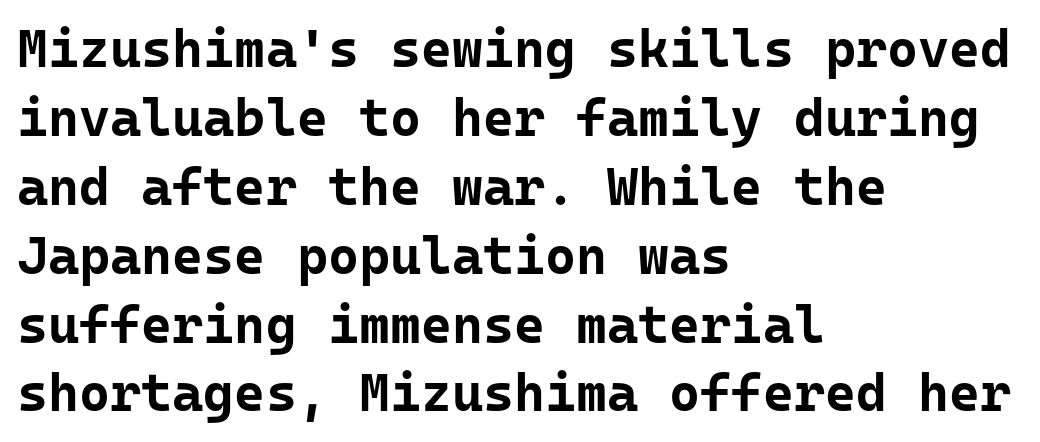
Q: Is the text bold? A: Yes.
Q: Is the text italic (slanted)? A: No, it is upright.
Q: Is the typeface a serif or a sans-serif typeface? A: Sans-serif.
Q: Is the text underlined? A: No.
Q: How is the paragraph aligned? A: Left-aligned.
Q: Is the spacing between letters normal or unusually wide? A: Normal.
Q: Is the spacing between lines tight, normal or loose? A: Normal.
Q: Width (condensed, normal, or wide)? A: Normal.
Q: Stroke contrast? A: Low.
Q: x-height? A: Medium.
Q: Monospaced? A: Yes.
